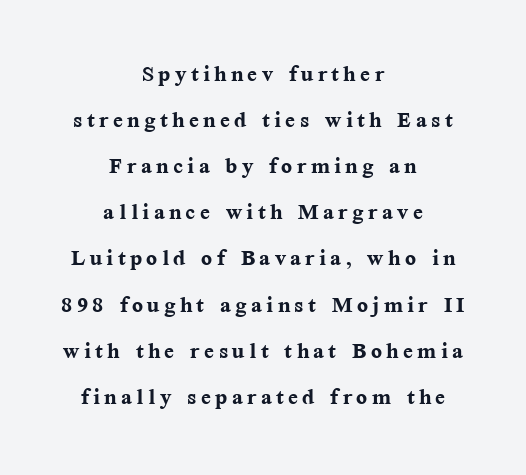
The passage shown stacks its lines at a standard gap. If you drew a line through each stem, it would be perfectly vertical. Glance below the letters and you will spot only blank space. Note the varied advance widths — an 'i' is clearly narrower than an 'm'. Line starts and ends both wander, symmetrically. Regarding serifs, this sample has them.
